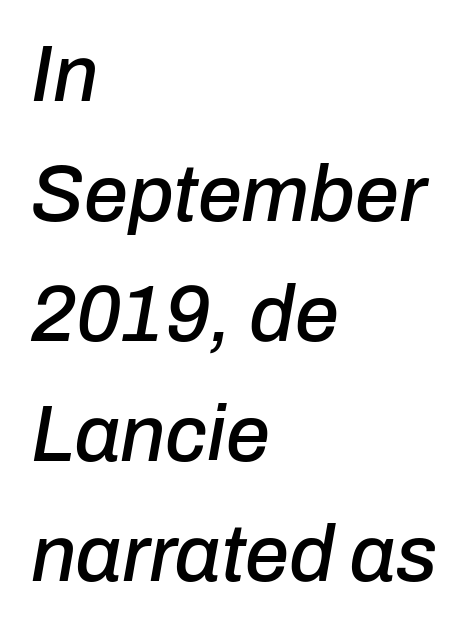
{"italic": "yes", "lean": "right", "slant_degrees": 10, "width": "normal", "stroke_contrast": "low", "x_height": "medium", "monospaced": "no", "underline": "no", "align": "left", "line_spacing": "normal", "line_spacing_ratio": 1.52, "letter_spacing": "normal", "letter_spacing_em": 0.0, "glyph_px": 79}
